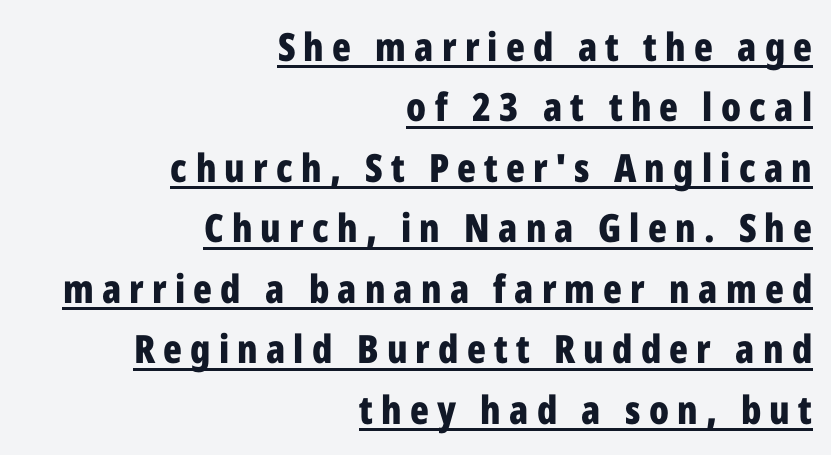
Q: Is the text bold? A: Yes.
Q: Is the text italic (slanted)? A: No, it is upright.
Q: Is the typeface a serif or a sans-serif typeface? A: Sans-serif.
Q: Is the text underlined? A: Yes.
Q: How is the paragraph aligned? A: Right-aligned.
Q: Is the spacing between letters normal or unusually wide? A: Unusually wide.
Q: Is the spacing between lines tight, normal or loose? A: Normal.
Q: Width (condensed, normal, or wide)? A: Condensed.
Q: Stroke contrast? A: Low.
Q: x-height? A: Medium.
Q: Monospaced? A: No.
